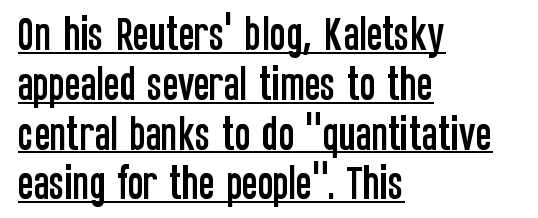
Q: Is the text italic (slanted)? A: No, it is upright.
Q: Is the typeface a serif or a sans-serif typeface? A: Sans-serif.
Q: Is the text underlined? A: Yes.
Q: How is the paragraph aligned? A: Left-aligned.
Q: Is the spacing between letters normal or unusually wide? A: Normal.
Q: Is the spacing between lines tight, normal or loose? A: Normal.
Q: Width (condensed, normal, or wide)? A: Condensed.
Q: Stroke contrast? A: Low.
Q: x-height? A: Large.
Q: Monospaced? A: No.
